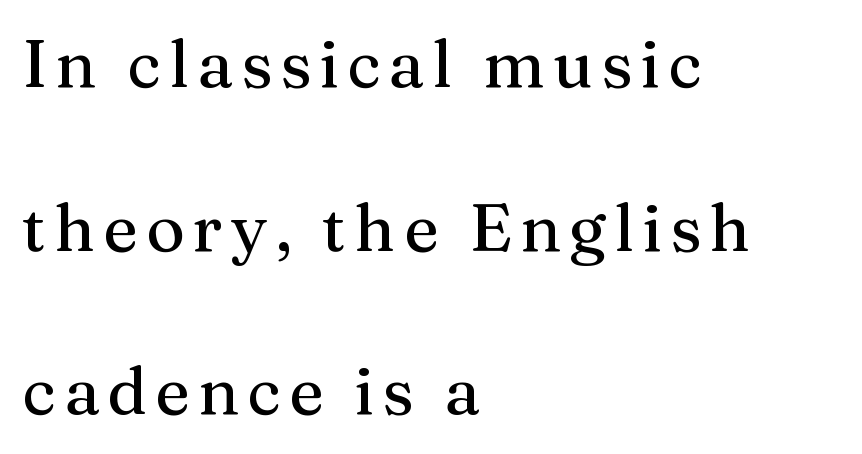
Q: Is the text italic (slanted)? A: No, it is upright.
Q: Is the typeface a serif or a sans-serif typeface? A: Serif.
Q: Is the text underlined? A: No.
Q: How is the paragraph aligned? A: Left-aligned.
Q: Is the spacing between lines tight, normal or loose? A: Loose.
Q: Width (condensed, normal, or wide)? A: Normal.
Q: Stroke contrast? A: Medium.
Q: x-height? A: Medium.
Q: Monospaced? A: No.
